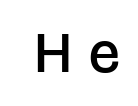
This sample has the flowing, uneven cadence of proportional lettering. Does the weight exceed regular? Yes, but only to semibold. Compared with typical body copy, the letter spacing here is much looser. Lines of text with bare space underneath.
